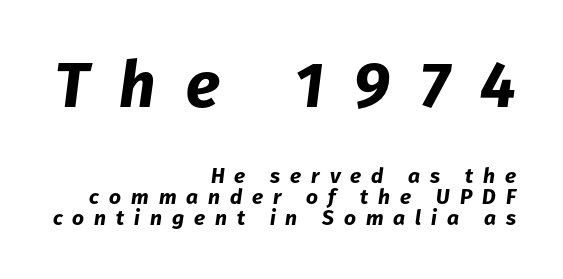
Q: Is the text bold? A: Yes.
Q: Is the text italic (slanted)? A: Yes, it leans right by about 8 degrees.
Q: Is the text underlined? A: No.
Q: How is the paragraph aligned? A: Right-aligned.
Q: Is the spacing between letters normal or unusually wide? A: Unusually wide.
Q: Is the spacing between lines tight, normal or loose? A: Tight.
Q: Which block of text is set in a larger size, the first (top) or the second (bottom)? A: The first (top) one.
Q: Width (condensed, normal, or wide)? A: Normal.
Q: Stroke contrast? A: Low.
Q: x-height? A: Medium.
Q: Monospaced? A: No.
